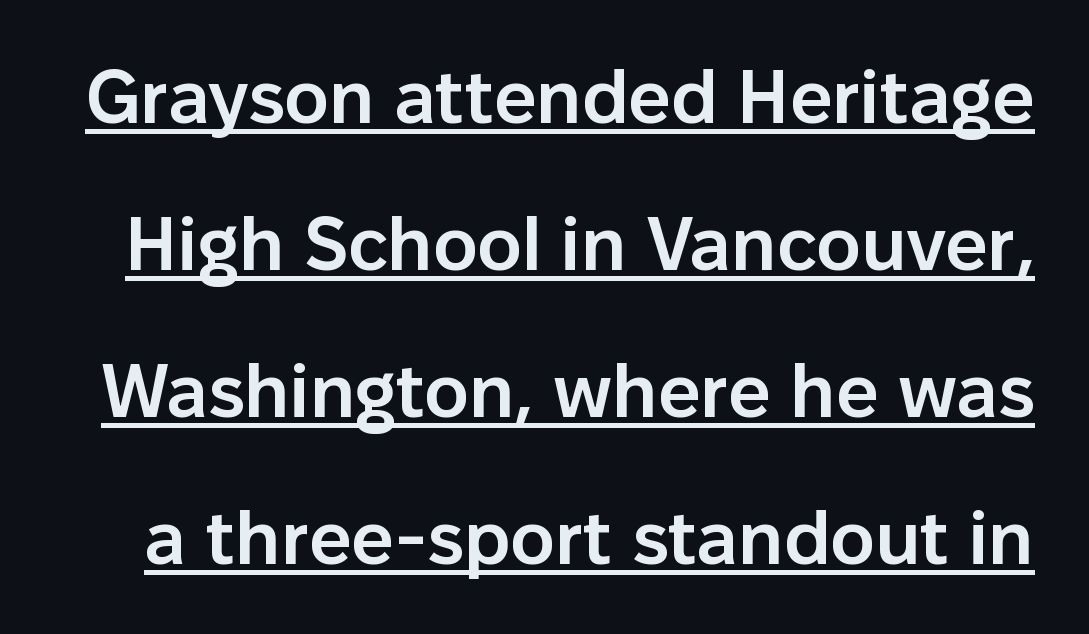
Q: Is the text bold? A: Semi-bold.
Q: Is the text italic (slanted)? A: No, it is upright.
Q: Is the typeface a serif or a sans-serif typeface? A: Sans-serif.
Q: Is the text underlined? A: Yes.
Q: Is the spacing between letters normal or unusually wide? A: Normal.
Q: Is the spacing between lines tight, normal or loose? A: Loose.
Q: Width (condensed, normal, or wide)? A: Normal.
Q: Stroke contrast? A: Low.
Q: x-height? A: Medium.
Q: Monospaced? A: No.
